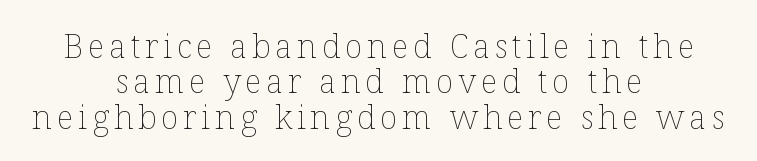
Q: Is the text bold? A: No.
Q: Is the text italic (slanted)? A: No, it is upright.
Q: Is the text underlined? A: No.
Q: How is the paragraph aligned? A: Centered.
Q: Is the spacing between lines tight, normal or loose? A: Tight.
Q: Width (condensed, normal, or wide)? A: Normal.
Q: Stroke contrast? A: Low.
Q: x-height? A: Medium.
Q: Monospaced? A: No.
